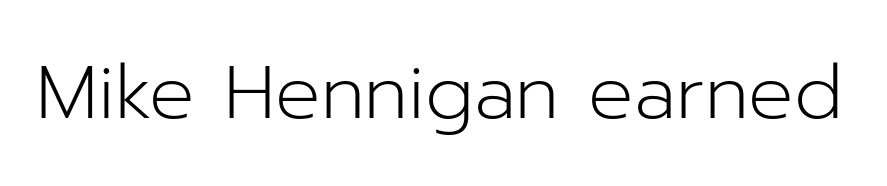
Q: Is the text bold? A: No.
Q: Is the text italic (slanted)? A: No, it is upright.
Q: Is the typeface a serif or a sans-serif typeface? A: Sans-serif.
Q: Is the text underlined? A: No.
Q: Is the spacing between letters normal or unusually wide? A: Normal.
Q: Width (condensed, normal, or wide)? A: Normal.
Q: Stroke contrast? A: Low.
Q: x-height? A: Medium.
Q: Monospaced? A: No.
